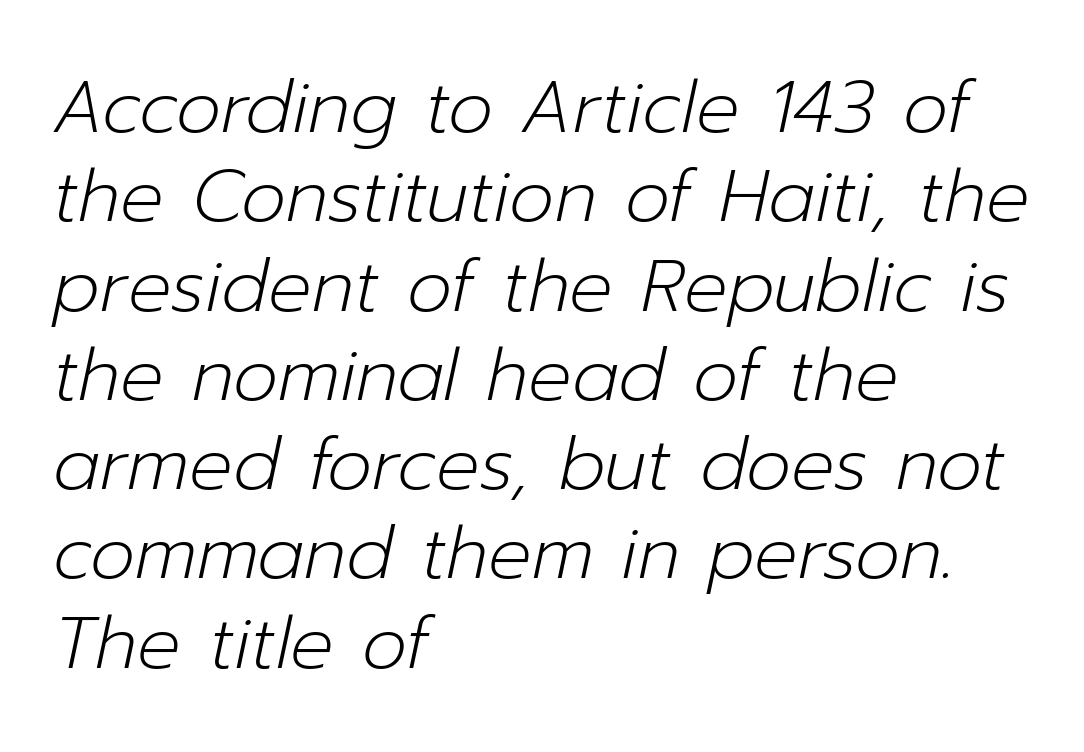
The image shows 72 px light type, italic (leaning right); set left-aligned, line spacing 1.24x, normal letter spacing, not underlined; low stroke contrast and a medium x-height.
